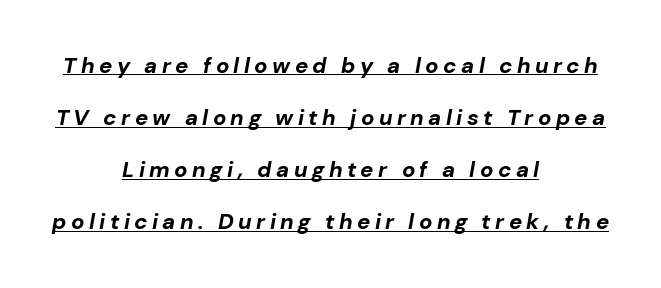
Chunky letters — that's bold for sure. How would I describe the line gaps? Wide and relaxed. Neither beginnings nor endings align; midpoints do. The letters are slanted; this is an italic face.
